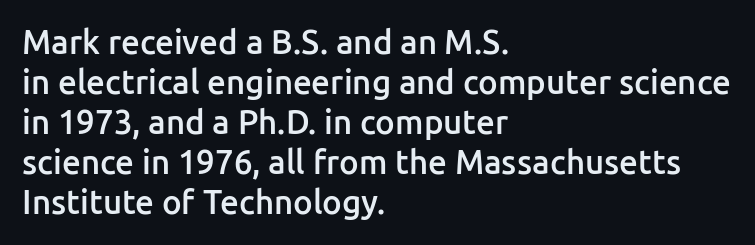
The image shows 33 px semibold sans-serif type, upright; set left-aligned, line spacing 1.21x, normal letter spacing, not underlined; low stroke contrast and a medium x-height.
